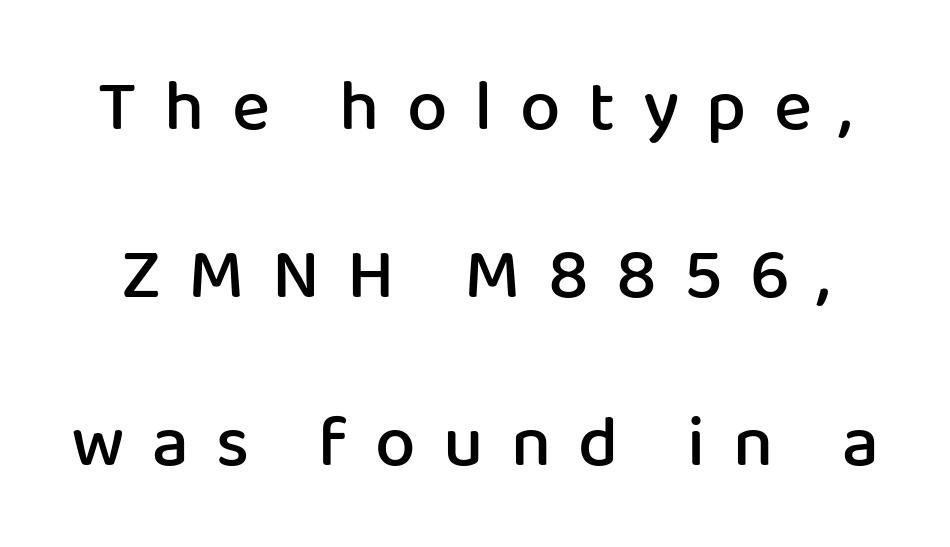
The image shows 72 px semibold sans-serif type, upright; set loose line spacing (2.33x), unusually wide letter spacing (+0.38 em), not underlined; low stroke contrast and a medium x-height.
